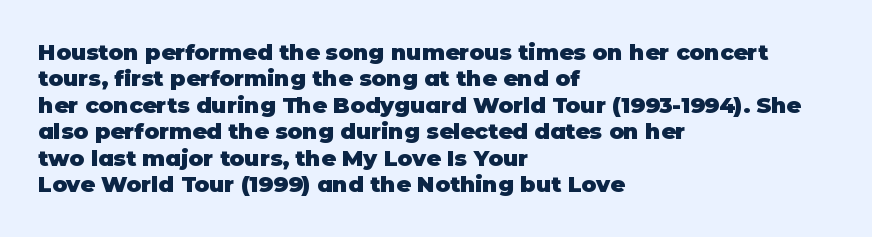
Stroke thickness is high; the sample reads as a true bold. Underline: absent. The horizontal fit of the characters is conventional and even. Do the letters lean? They stand straight. Horizontal alignment here is leftward, the default for most running prose.
